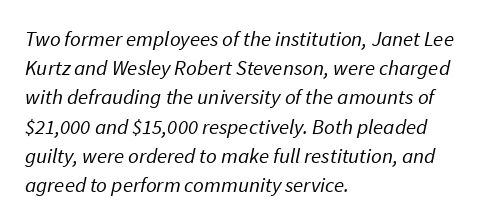
{"bold": "no", "underline": "no", "align": "left", "line_spacing": "normal", "line_spacing_ratio": 1.39, "letter_spacing": "normal", "letter_spacing_em": 0.0, "glyph_px": 21}
